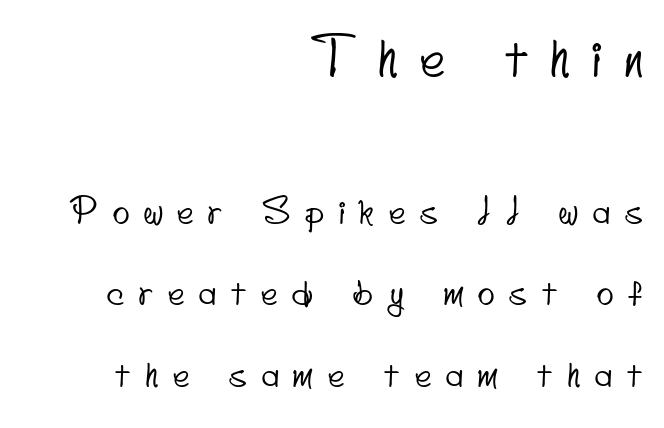
Visually, the top section dominates because its glyphs are scaled up. The rendering uses natural spacing where letterforms have individual widths. The strip under each line holds only bare page. Font category for this specimen: sans-serif. Which margin do the lines hug? The right one — the left edge is uneven.
